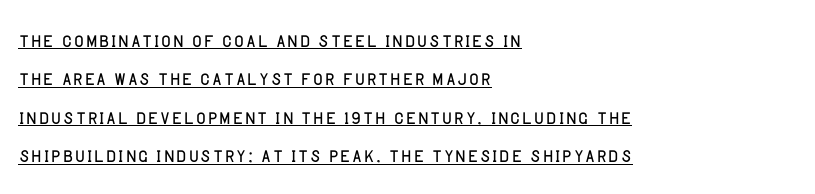
Q: Is the text bold? A: No.
Q: Is the text italic (slanted)? A: No, it is upright.
Q: Is the text underlined? A: Yes.
Q: How is the paragraph aligned? A: Left-aligned.
Q: Is the spacing between letters normal or unusually wide? A: Normal.
Q: Is the spacing between lines tight, normal or loose? A: Normal.
